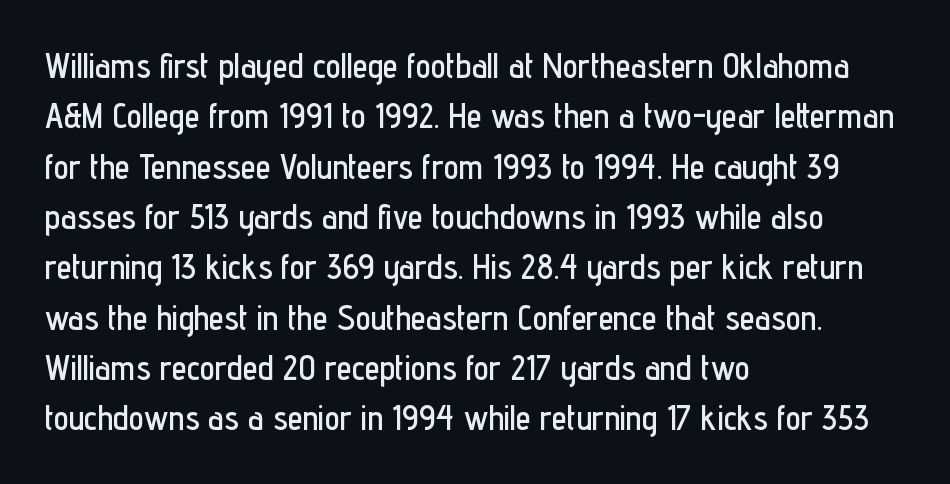
The typeface chosen for these lines omits serifs. This rendering uses left alignment, leaving the right contour irregular. Does the leading feel generous? No, just average. Any mark beneath the type? The region is blank. Observe the ordinary spacing: letters are neighbours, not strangers. Is this a fixed-width face? No — the glyphs have proportional, varying widths.
